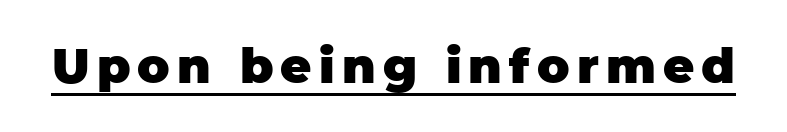
The rendered words wear a rule along their underside. The type family on display is of the sans-serif kind. Here the designer chose a conventional face with non-uniform glyph widths. Quick note: not italic, upright. These words are printed bold, with thick strokes throughout.
